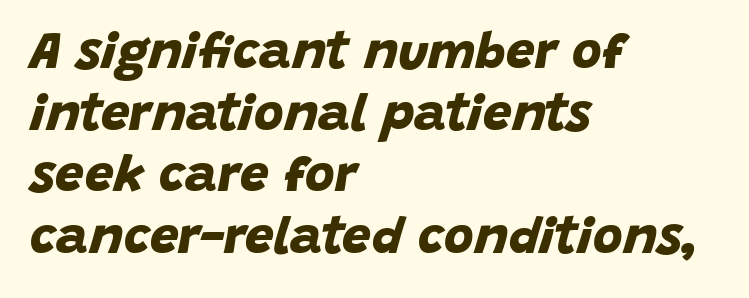
The image shows 51 px bold sans-serif type; set left-aligned, line spacing 1.21x, normal letter spacing, not underlined; low stroke contrast and a large x-height.
